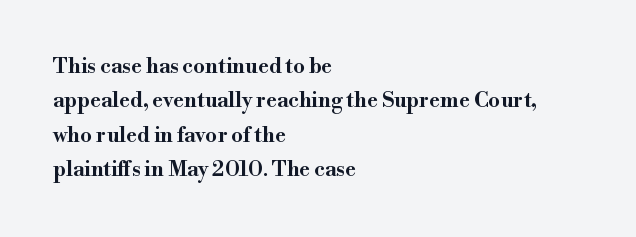
Q: Is the text italic (slanted)? A: No, it is upright.
Q: Is the text underlined? A: No.
Q: How is the paragraph aligned? A: Left-aligned.
Q: Is the spacing between letters normal or unusually wide? A: Normal.
Q: Is the spacing between lines tight, normal or loose? A: Normal.
